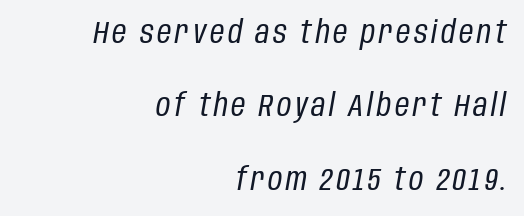
Q: Is the text bold? A: No.
Q: Is the text italic (slanted)? A: Yes, it leans right by about 10 degrees.
Q: Is the text underlined? A: No.
Q: How is the paragraph aligned? A: Right-aligned.
Q: Is the spacing between lines tight, normal or loose? A: Loose.
Q: Width (condensed, normal, or wide)? A: Condensed.
Q: Stroke contrast? A: Low.
Q: x-height? A: Large.
Q: Monospaced? A: No.
